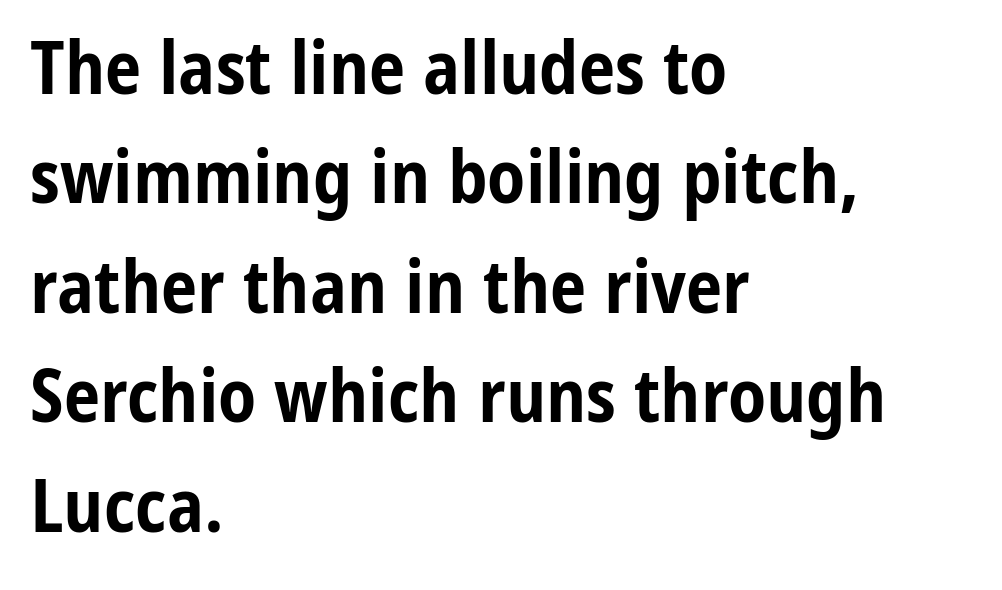
Every letter is thick-stroked: bold, no question. The letters advance in unequal steps, a hallmark of proportional type. The passage shown is not underscored anywhere. Does the copy run flush right? No — it runs flush left. Is there much room between lines? A standard amount, neither cramped nor airy. Check where the strokes stop: nothing finishes them off — pure sans.
